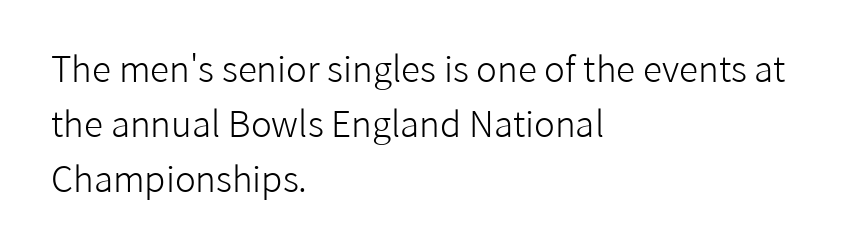
{"serif": "no", "italic": "no", "bold": "no", "weight": "light", "width": "normal", "stroke_contrast": "low", "x_height": "medium", "monospaced": "no", "underline": "no", "align": "left", "line_spacing": "normal", "line_spacing_ratio": 1.57, "letter_spacing": "normal", "letter_spacing_em": 0.0, "glyph_px": 35}
